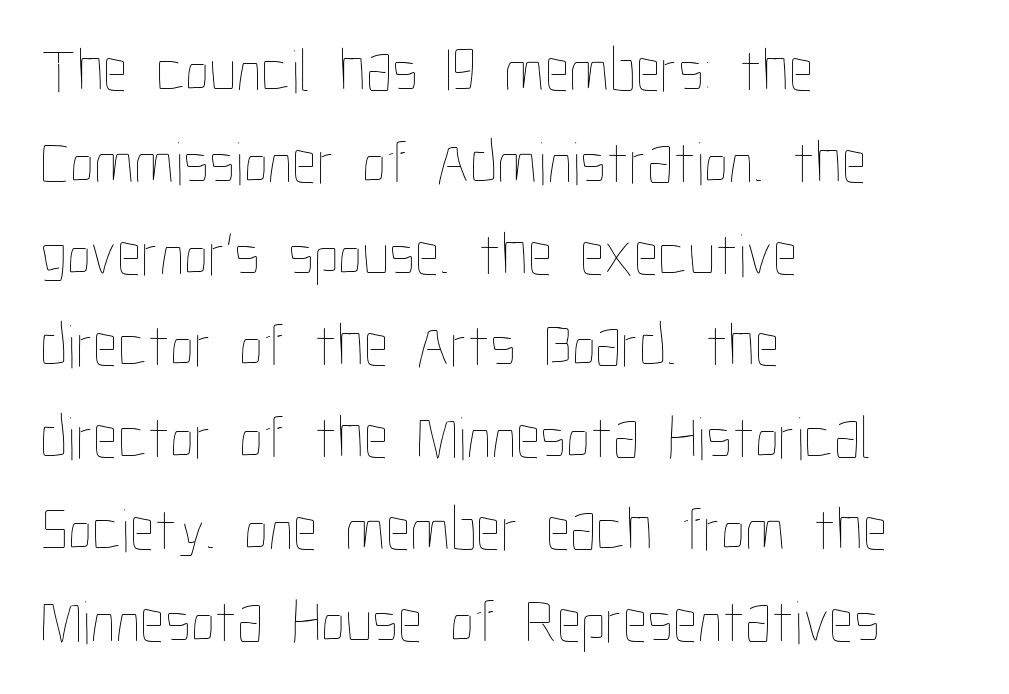
Between one letter and the next there's only the usual sliver of space. A typesetter would call this leading conventional body-copy spacing. The typeface has the unassuming heft of standard copy or less. This sample has the flowing, uneven cadence of proportional lettering.
